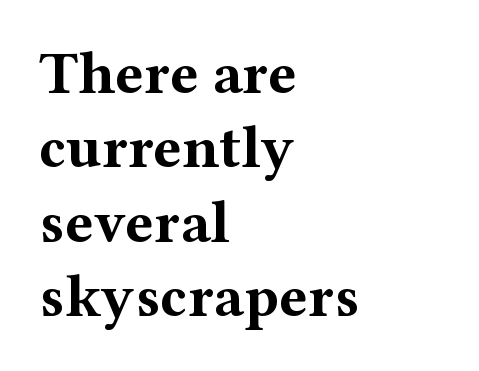
Q: Is the text bold? A: Yes.
Q: Is the text italic (slanted)? A: No, it is upright.
Q: Is the typeface a serif or a sans-serif typeface? A: Serif.
Q: Is the text underlined? A: No.
Q: How is the paragraph aligned? A: Left-aligned.
Q: Is the spacing between letters normal or unusually wide? A: Normal.
Q: Width (condensed, normal, or wide)? A: Wide.
Q: Stroke contrast? A: Medium.
Q: x-height? A: Medium.
Q: Monospaced? A: No.
